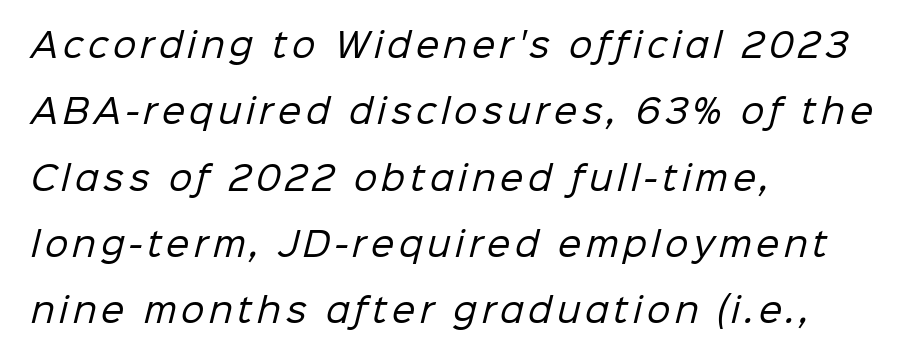
Q: Is the text bold? A: No.
Q: Is the typeface a serif or a sans-serif typeface? A: Sans-serif.
Q: Is the text underlined? A: No.
Q: How is the paragraph aligned? A: Left-aligned.
Q: Is the spacing between lines tight, normal or loose? A: Loose.
Q: Width (condensed, normal, or wide)? A: Normal.
Q: Stroke contrast? A: Low.
Q: x-height? A: Medium.
Q: Monospaced? A: No.
